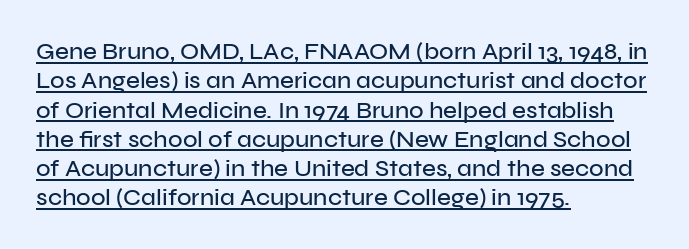
Q: Is the text italic (slanted)? A: No, it is upright.
Q: Is the text underlined? A: Yes.
Q: How is the paragraph aligned? A: Left-aligned.
Q: Is the spacing between letters normal or unusually wide? A: Normal.
